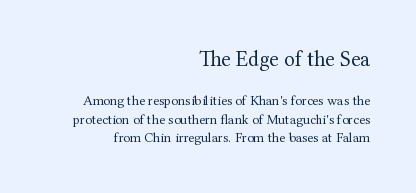
{"italic": "no", "bold": "no", "underline": "no", "align": "right", "line_spacing": "normal", "line_spacing_ratio": 1.31, "letter_spacing": "normal", "letter_spacing_em": 0.0, "larger_block": "first", "size_ratio": 1.57, "glyph_px": 22}
